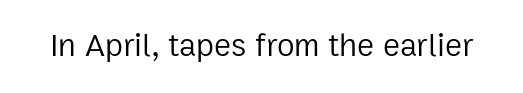
Q: Is the text bold? A: No.
Q: Is the text italic (slanted)? A: No, it is upright.
Q: Is the typeface a serif or a sans-serif typeface? A: Sans-serif.
Q: Is the text underlined? A: No.
Q: Is the spacing between letters normal or unusually wide? A: Normal.
Q: Width (condensed, normal, or wide)? A: Normal.
Q: Stroke contrast? A: Low.
Q: x-height? A: Medium.
Q: Monospaced? A: No.
